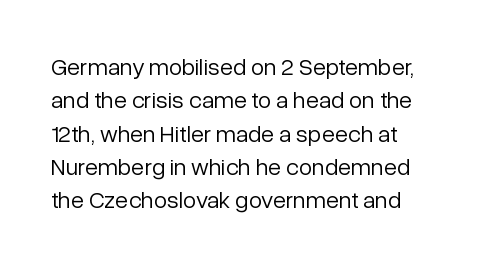
Is this a heavy cut? Hardly; it is regular or lighter. The type is set solid horizontally, with unmodified tracking. Rows of type keep a routine distance in the vertical direction. Rule under the text: the space is simply empty.
